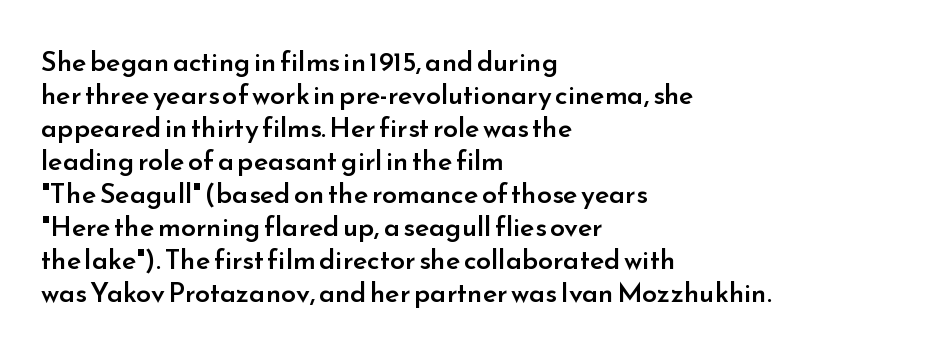
The image shows 27 px text type, upright; set left-aligned, line spacing 1.22x, normal letter spacing, not underlined.
